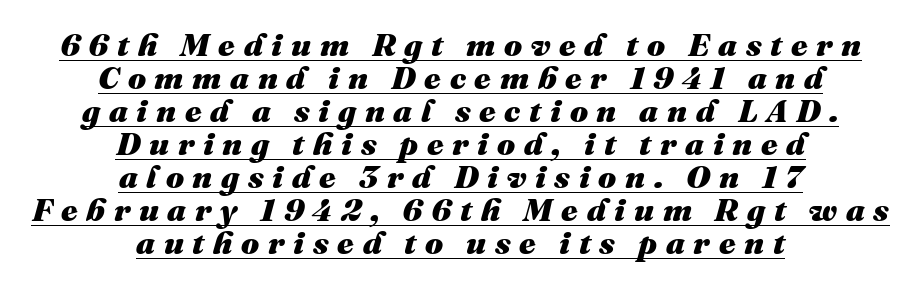
The image shows 32 px heavy type, italic (leaning right); set centered, tight line spacing (1.03x), unusually wide letter spacing (+0.27 em), underlined; medium stroke contrast and a medium x-height.
